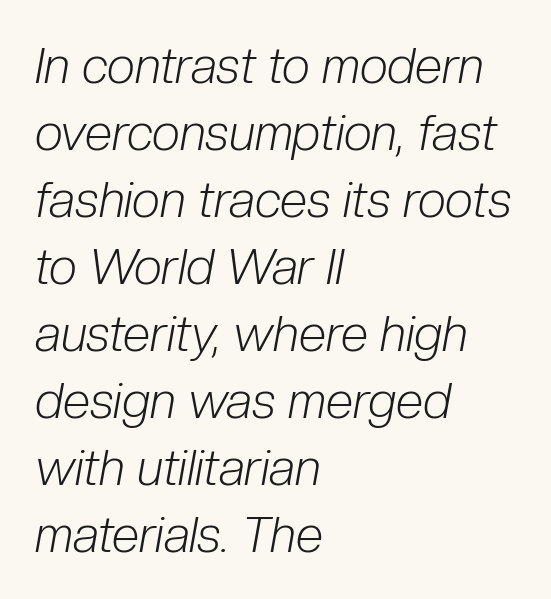
Q: Is the text bold? A: No.
Q: Is the text italic (slanted)? A: Yes, it leans right by about 10 degrees.
Q: Is the text underlined? A: No.
Q: How is the paragraph aligned? A: Left-aligned.
Q: Is the spacing between letters normal or unusually wide? A: Normal.
Q: Is the spacing between lines tight, normal or loose? A: Normal.
Q: Width (condensed, normal, or wide)? A: Condensed.
Q: Stroke contrast? A: Low.
Q: x-height? A: Medium.
Q: Monospaced? A: No.
